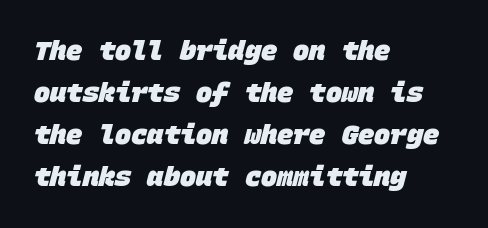
Q: Is the text bold? A: Yes.
Q: Is the text underlined? A: No.
Q: How is the paragraph aligned? A: Left-aligned.
Q: Is the spacing between letters normal or unusually wide? A: Normal.
Q: Is the spacing between lines tight, normal or loose? A: Normal.
